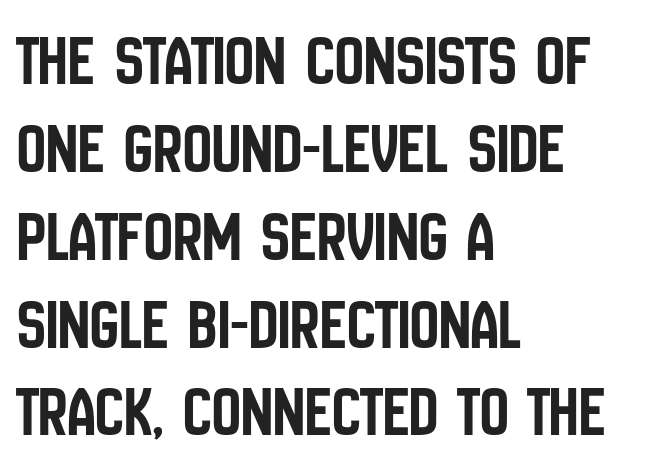
Q: Is the text italic (slanted)? A: No, it is upright.
Q: Is the typeface a serif or a sans-serif typeface? A: Sans-serif.
Q: Is the text underlined? A: No.
Q: How is the paragraph aligned? A: Left-aligned.
Q: Is the spacing between letters normal or unusually wide? A: Normal.
Q: Width (condensed, normal, or wide)? A: Condensed.
Q: Stroke contrast? A: Low.
Q: x-height? A: Large.
Q: Monospaced? A: No.
